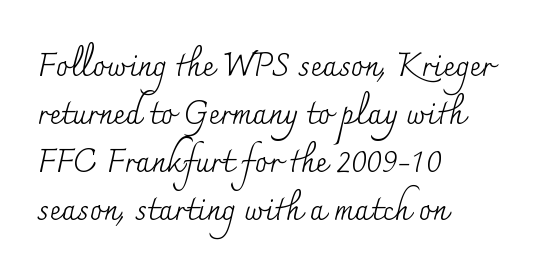
{"serif": "yes", "bold": "no", "weight": "regular", "width": "normal", "stroke_contrast": "medium", "x_height": "small", "monospaced": "no", "underline": "no", "align": "left", "line_spacing": "normal", "line_spacing_ratio": 1.5, "letter_spacing": "normal", "letter_spacing_em": 0.0, "glyph_px": 32}
